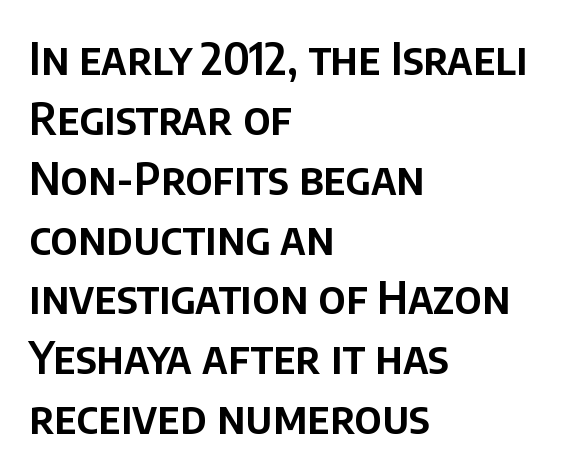
The image shows 44 px sans-serif type, upright; set left-aligned, normal line spacing (1.36x), normal letter spacing, not underlined; low stroke contrast and a large x-height.
